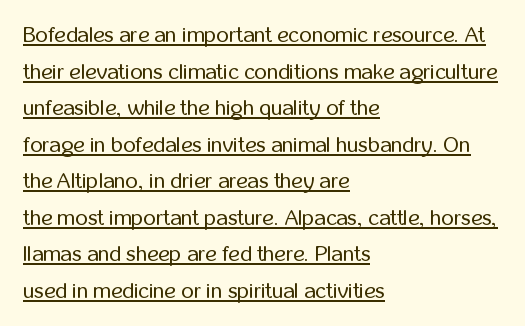
Q: Is the text bold? A: No.
Q: Is the text italic (slanted)? A: No, it is upright.
Q: Is the text underlined? A: Yes.
Q: How is the paragraph aligned? A: Left-aligned.
Q: Is the spacing between letters normal or unusually wide? A: Normal.
Q: Is the spacing between lines tight, normal or loose? A: Normal.
